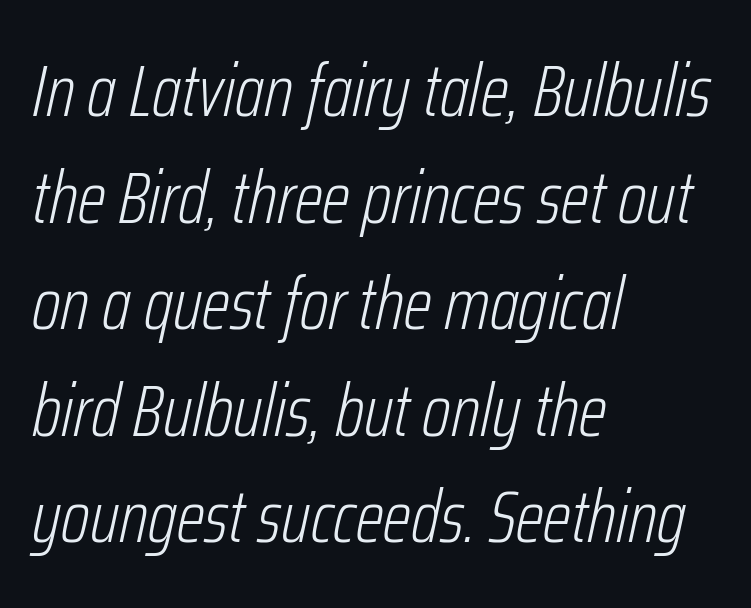
{"italic": "yes", "lean": "right", "slant_degrees": 12, "bold": "no", "weight": "light", "width": "condensed", "stroke_contrast": "low", "x_height": "medium", "monospaced": "no", "underline": "no", "align": "left", "line_spacing": "normal", "line_spacing_ratio": 1.44, "letter_spacing": "normal", "letter_spacing_em": 0.0, "glyph_px": 74}
